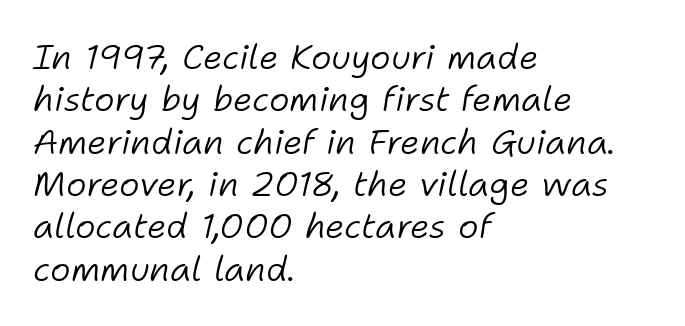
Q: Is the text bold? A: No.
Q: Is the text italic (slanted)? A: Yes, it leans right by about 11 degrees.
Q: Is the text underlined? A: No.
Q: How is the paragraph aligned? A: Left-aligned.
Q: Is the spacing between letters normal or unusually wide? A: Normal.
Q: Width (condensed, normal, or wide)? A: Normal.
Q: Stroke contrast? A: Low.
Q: x-height? A: Medium.
Q: Monospaced? A: No.
